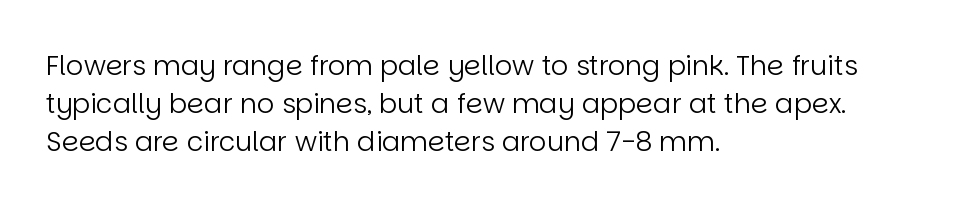
The image shows 27 px text type, upright; set left-aligned, normal line spacing (1.41x), normal letter spacing, not underlined.
